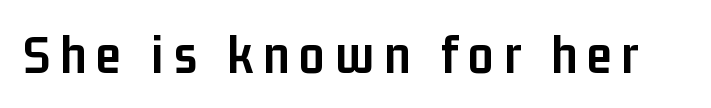
The letters advance in unequal steps, a hallmark of proportional type. Anything drawn beneath the words? Only blank space. On the weight axis this lands at bold, roughly 700. Each letter's strokes conclude bluntly, with no projecting serifs.
